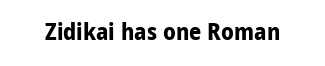
{"italic": "no", "bold": "yes", "underline": "no", "letter_spacing": "normal", "letter_spacing_em": 0.0, "glyph_px": 24}
